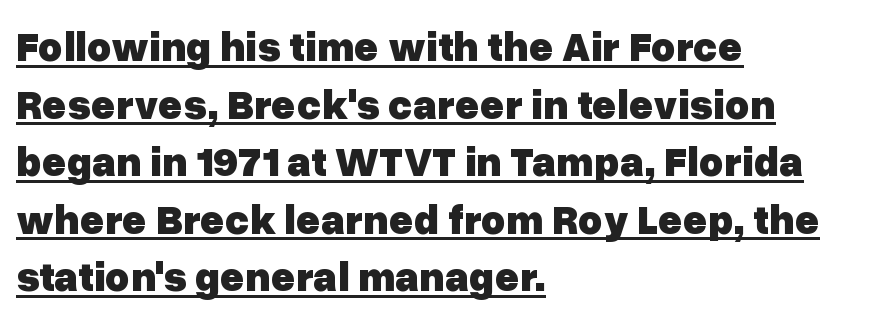
Q: Is the text bold? A: Yes.
Q: Is the text italic (slanted)? A: No, it is upright.
Q: Is the typeface a serif or a sans-serif typeface? A: Sans-serif.
Q: Is the text underlined? A: Yes.
Q: How is the paragraph aligned? A: Left-aligned.
Q: Is the spacing between letters normal or unusually wide? A: Normal.
Q: Is the spacing between lines tight, normal or loose? A: Normal.
Q: Width (condensed, normal, or wide)? A: Normal.
Q: Stroke contrast? A: Low.
Q: x-height? A: Medium.
Q: Monospaced? A: No.
